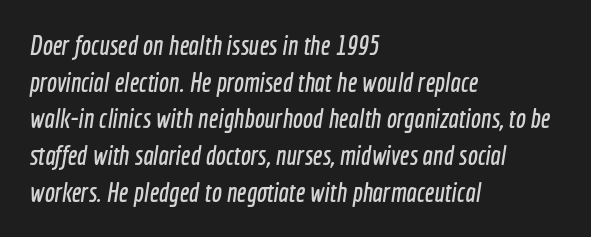
The image shows 27 px text type; set left-aligned, normal line spacing (1.36x), normal letter spacing, not underlined.
